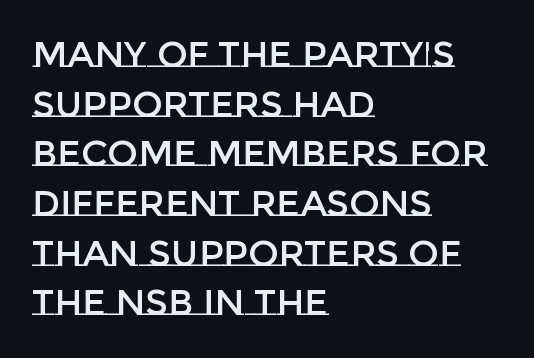
Notice how the passage keeps a crisp vertical edge on the left only. A typesetter would mark this as roman, not italic. Leading matches the norm, producing a regular column. Default kerning and tracking; the words read as compact shapes. Bare-footed words on every line.
